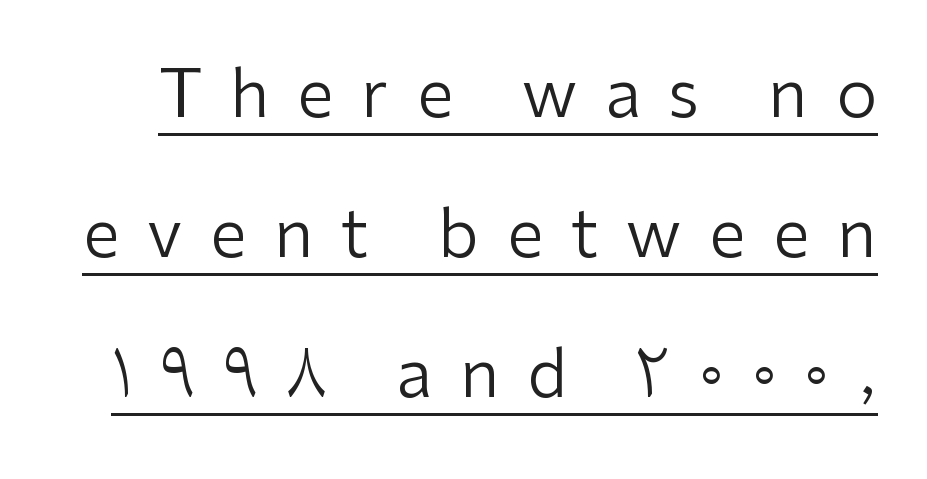
{"serif": "no", "italic": "no", "bold": "no", "weight": "regular", "width": "normal", "stroke_contrast": "low", "x_height": "medium", "monospaced": "no", "underline": "yes", "line_spacing": "loose", "line_spacing_ratio": 2.12, "letter_spacing": "wide", "letter_spacing_em": 0.42, "glyph_px": 66}
